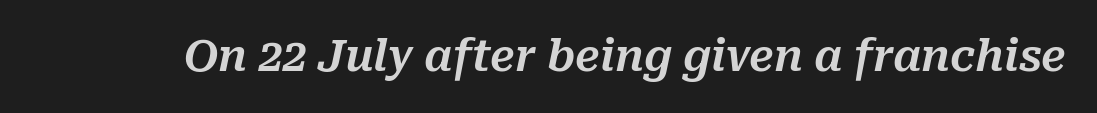
You could call the tracking neutral — neither tight nor loose. When letters slant like this, we call the style italic. The specimen omits any rule beneath the text block's lines. The passage shown is typed in a proportional face where columns would drift.
